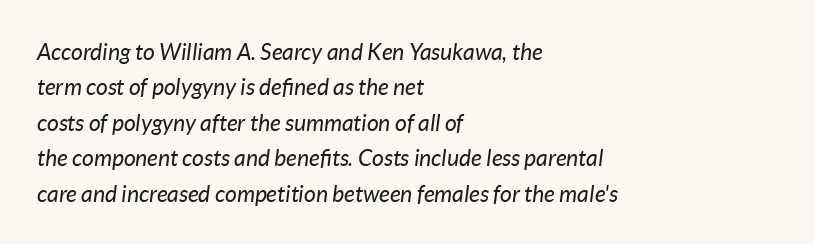
Q: Is the text bold? A: No.
Q: Is the text italic (slanted)? A: Yes, it leans right by about 7 degrees.
Q: Is the text underlined? A: No.
Q: How is the paragraph aligned? A: Left-aligned.
Q: Is the spacing between letters normal or unusually wide? A: Normal.
Q: Is the spacing between lines tight, normal or loose? A: Normal.
